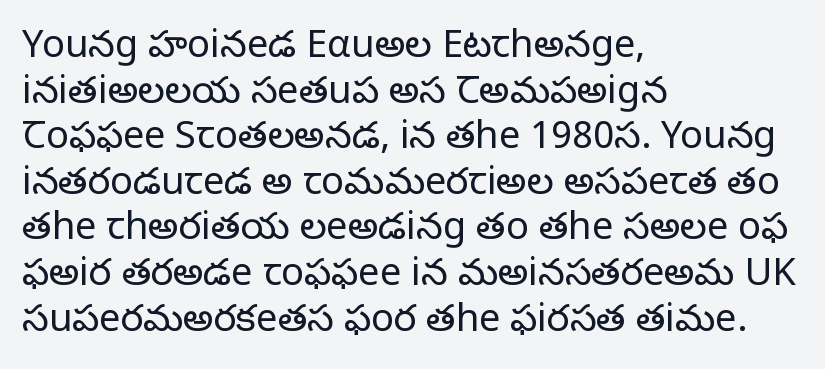
{"serif": "yes", "italic": "no", "bold": "no", "weight": "regular", "width": "normal", "stroke_contrast": "low", "x_height": "large", "monospaced": "no", "underline": "no", "align": "left", "line_spacing_ratio": 1.2, "letter_spacing": "normal", "letter_spacing_em": 0.0, "glyph_px": 38}
